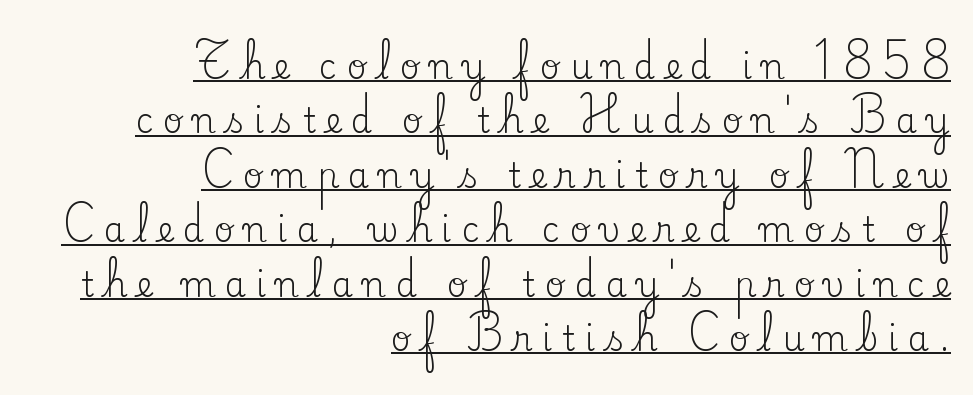
{"italic": "no", "bold": "no", "weight": "regular", "width": "normal", "stroke_contrast": "low", "x_height": "small", "monospaced": "no", "underline": "yes", "align": "right", "line_spacing": "normal", "line_spacing_ratio": 1.6, "letter_spacing": "wide", "letter_spacing_em": 0.29, "glyph_px": 34}
